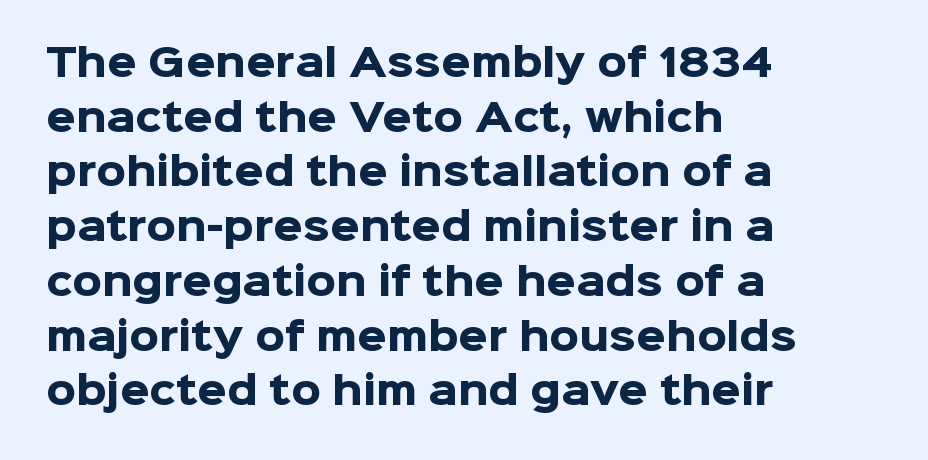
The image shows 38 px heavy sans-serif type, upright; set left-aligned, normal line spacing (1.44x), normal letter spacing, not underlined; low stroke contrast and a medium x-height.
